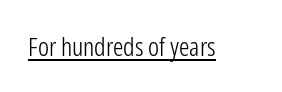
{"italic": "no", "bold": "no", "underline": "yes", "letter_spacing": "normal", "letter_spacing_em": 0.0, "glyph_px": 26}
